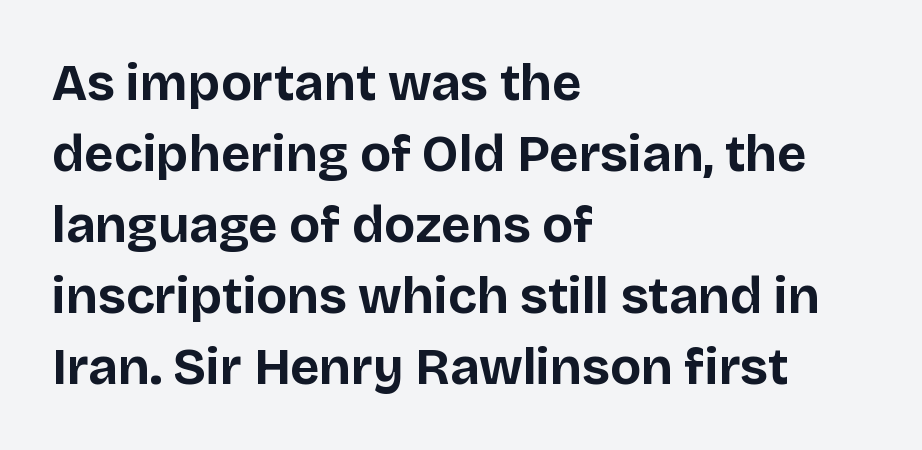
Type without underlining. The letters are bold, with thick, heavy strokes. This is the regular roman posture of the typeface. Each line starts at the same left margin while the right side varies. The letters advance in unequal steps, a hallmark of proportional type. Does the leading feel generous? No, just average.
